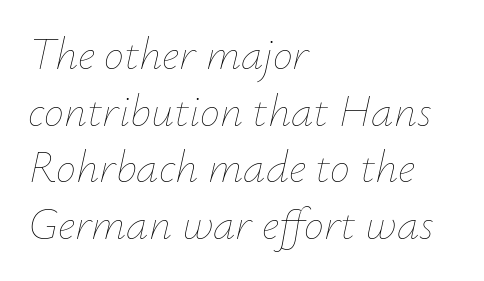
Q: Is the text bold? A: No.
Q: Is the text italic (slanted)? A: Yes, it leans right by about 12 degrees.
Q: Is the text underlined? A: No.
Q: How is the paragraph aligned? A: Left-aligned.
Q: Is the spacing between letters normal or unusually wide? A: Normal.
Q: Is the spacing between lines tight, normal or loose? A: Normal.
Q: Width (condensed, normal, or wide)? A: Normal.
Q: Stroke contrast? A: Low.
Q: x-height? A: Small.
Q: Monospaced? A: No.
